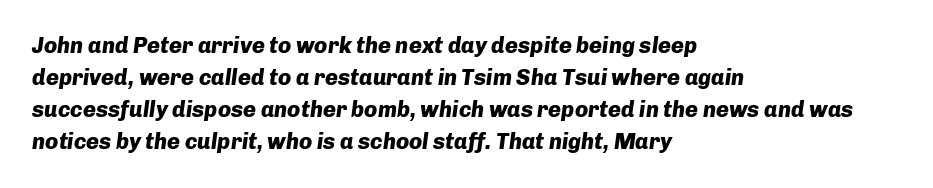
The image shows 22 px bold type, italic (leaning right); set left-aligned, normal line spacing (1.46x), normal letter spacing, not underlined.
